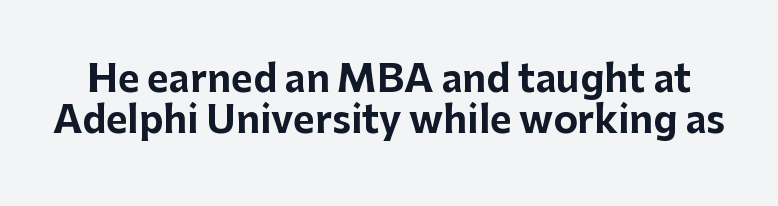
Q: Is the text bold? A: Yes.
Q: Is the text italic (slanted)? A: No, it is upright.
Q: Is the typeface a serif or a sans-serif typeface? A: Sans-serif.
Q: Is the text underlined? A: No.
Q: Is the spacing between letters normal or unusually wide? A: Normal.
Q: Is the spacing between lines tight, normal or loose? A: Tight.
Q: Width (condensed, normal, or wide)? A: Normal.
Q: Stroke contrast? A: Low.
Q: x-height? A: Medium.
Q: Monospaced? A: No.
